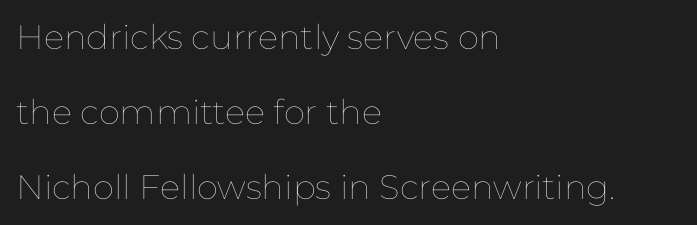
Q: Is the text bold? A: No.
Q: Is the text italic (slanted)? A: No, it is upright.
Q: Is the text underlined? A: No.
Q: How is the paragraph aligned? A: Left-aligned.
Q: Is the spacing between letters normal or unusually wide? A: Normal.
Q: Is the spacing between lines tight, normal or loose? A: Loose.
Q: Width (condensed, normal, or wide)? A: Normal.
Q: Stroke contrast? A: Low.
Q: x-height? A: Medium.
Q: Monospaced? A: No.
